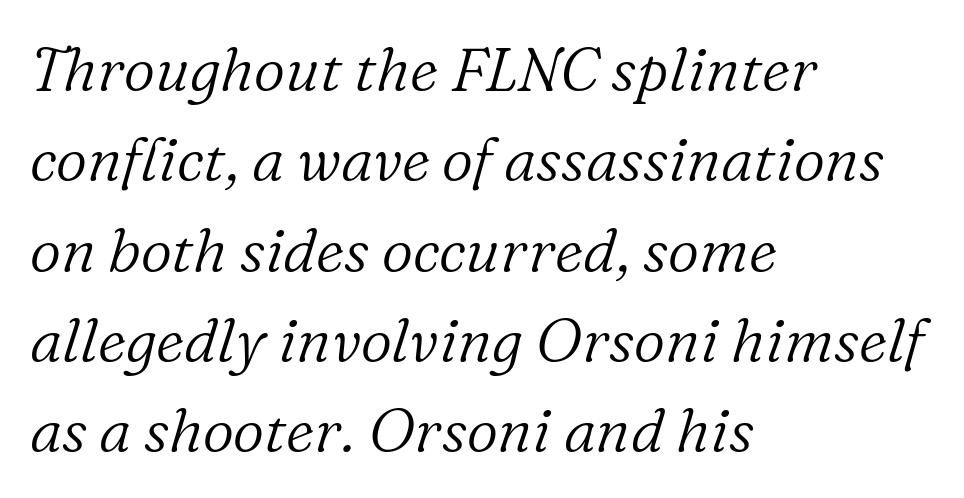
The image shows 61 px light serif type, italic (leaning right); set left-aligned, normal line spacing (1.48x), normal letter spacing, not underlined; low stroke contrast and a medium x-height.
